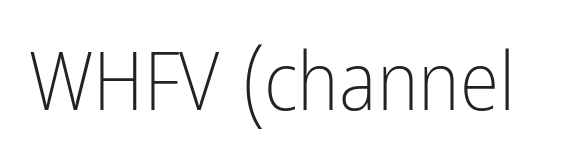
{"serif": "no", "italic": "no", "bold": "no", "weight": "light", "width": "condensed", "stroke_contrast": "low", "x_height": "medium", "monospaced": "no", "underline": "no", "letter_spacing": "normal", "letter_spacing_em": 0.0, "glyph_px": 80}
